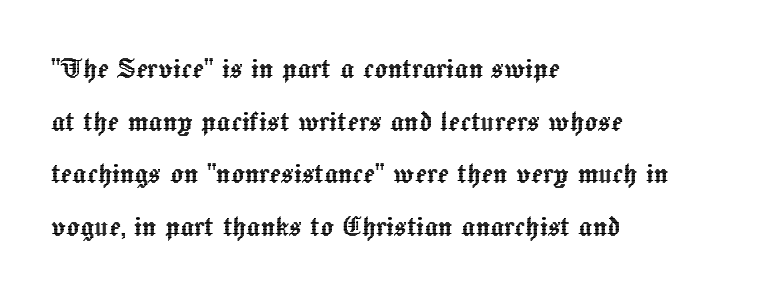
{"italic": "no", "width": "normal", "x_height": "medium", "monospaced": "no", "underline": "no", "align": "left", "line_spacing": "normal", "line_spacing_ratio": 1.55, "letter_spacing": "normal", "letter_spacing_em": 0.0, "glyph_px": 34}
